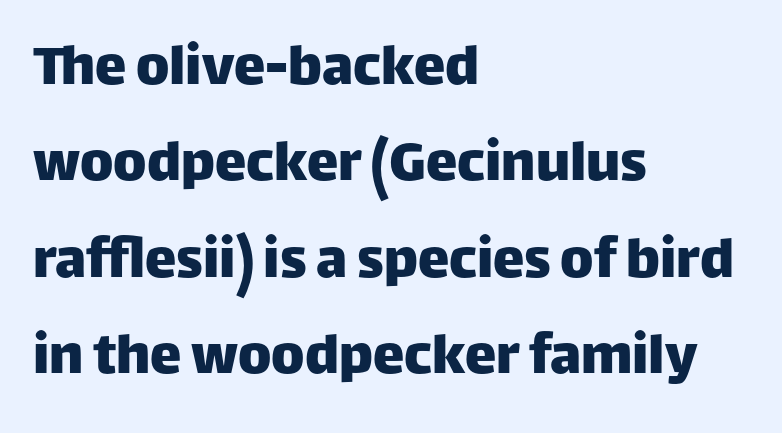
{"serif": "no", "italic": "no", "width": "normal", "stroke_contrast": "low", "x_height": "large", "monospaced": "no", "underline": "no", "align": "left", "line_spacing": "normal", "line_spacing_ratio": 1.53, "letter_spacing": "normal", "letter_spacing_em": 0.0, "glyph_px": 63}
